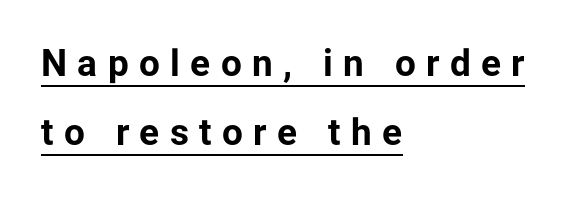
Every word sits above its own underline. Strokes here are thick enough to call this a true bold. These lines stack with their left ends in a neat column. The horizontal fit of the characters is loose and conspicuously gappy. The face used here is a sans, in the tradition of grotesques and geometrics. It's the straight-up-and-down kind of type.
